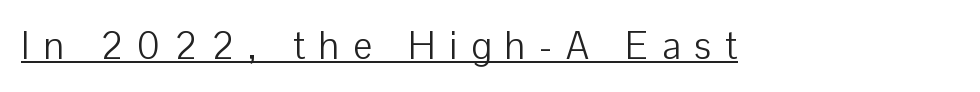
The image shows 38 px light sans-serif type, upright; set unusually wide letter spacing (+0.37 em), underlined; low stroke contrast and a medium x-height.
